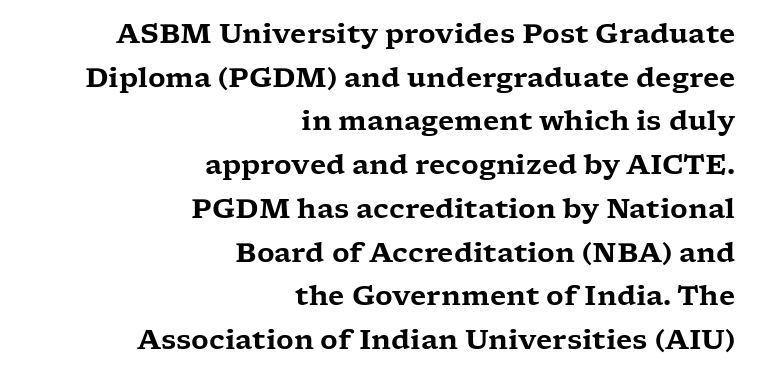
Q: Is the text italic (slanted)? A: No, it is upright.
Q: Is the text underlined? A: No.
Q: How is the paragraph aligned? A: Right-aligned.
Q: Is the spacing between letters normal or unusually wide? A: Normal.
Q: Is the spacing between lines tight, normal or loose? A: Normal.
